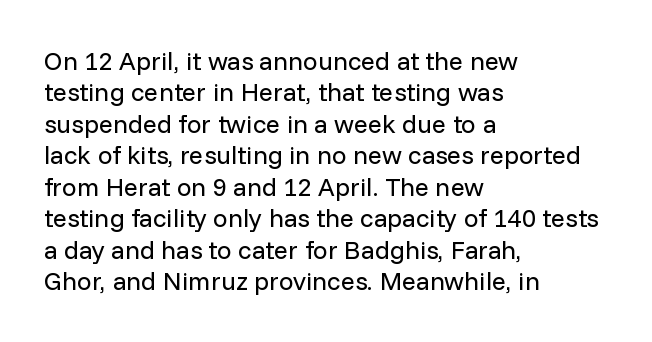
The image shows 26 px text type, upright; set left-aligned, line spacing 1.21x, normal letter spacing, not underlined.
